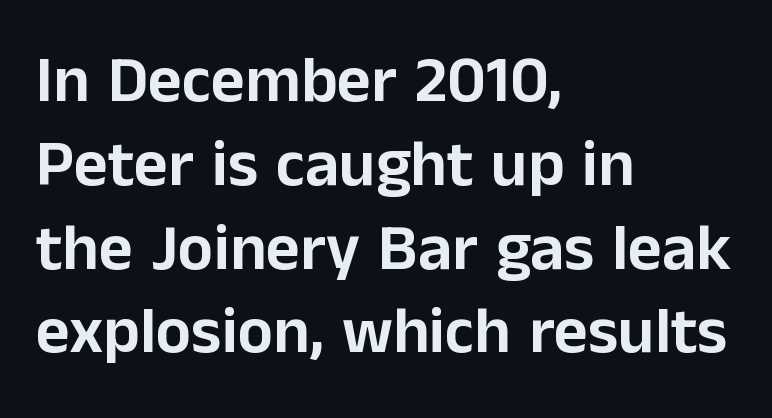
Note the varied advance widths — an 'i' is clearly narrower than an 'm'. Descenders hang freely into open space. The compositor pushed each line to the left boundary. Rows of type keep a routine distance in the vertical direction.
